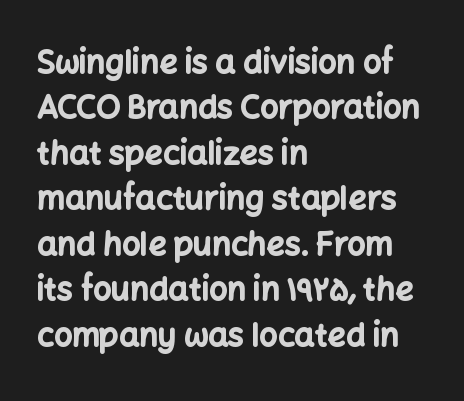
This sample uses a sans-serif face. Rows of type keep a routine distance in the vertical direction. Each letter keeps its own natural width here, so spacing adapts to shape. A bare baseline throughout the passage.
